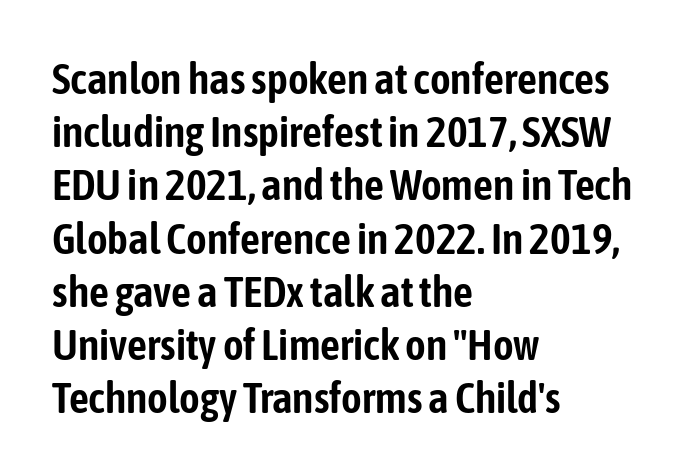
{"serif": "no", "italic": "no", "width": "condensed", "stroke_contrast": "low", "x_height": "medium", "monospaced": "no", "underline": "no", "align": "left", "line_spacing_ratio": 1.21, "letter_spacing": "normal", "letter_spacing_em": 0.0, "glyph_px": 44}
